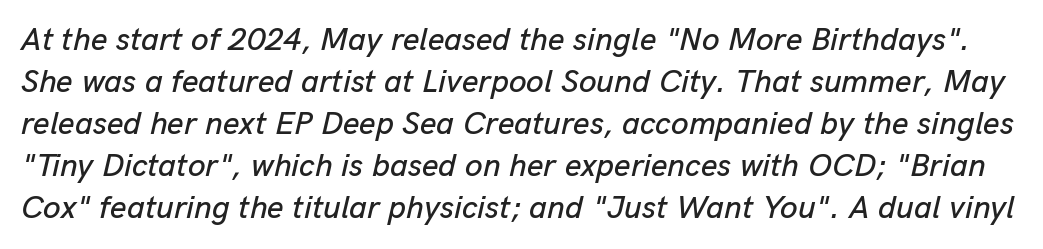
The image shows 32 px text type, italic (leaning right); set normal line spacing (1.31x), normal letter spacing, not underlined; low stroke contrast and a medium x-height.
